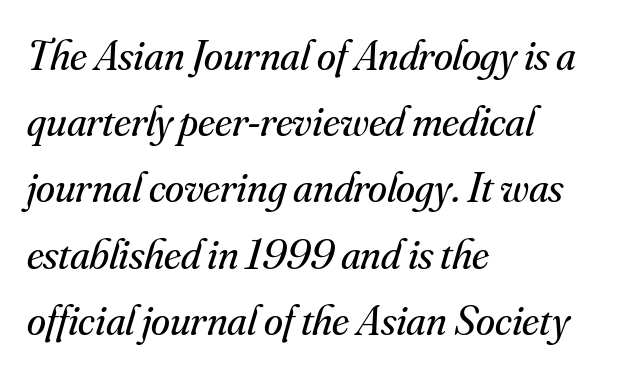
The axis of the letterforms is tilted away from vertical. Do the characters align in a grid? No, the font is proportional. This is serif lettering, the kind often seen in printed books. Only glyphs here, with clear space below each row. The rag falls on the right side of this text block. No chunkiness to these letters — they're not bold.
